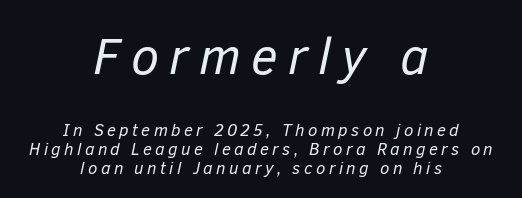
The gap between lines stays unmarked. Emphasis-style slanted type is in use. Caption: face not bold, strokes unweighted. Think of a printed novel: that variable character pitch is what you see here. The face used here is rendered with a markedly widened letterfit. The letters in the upper block stand taller than those in the block below.
